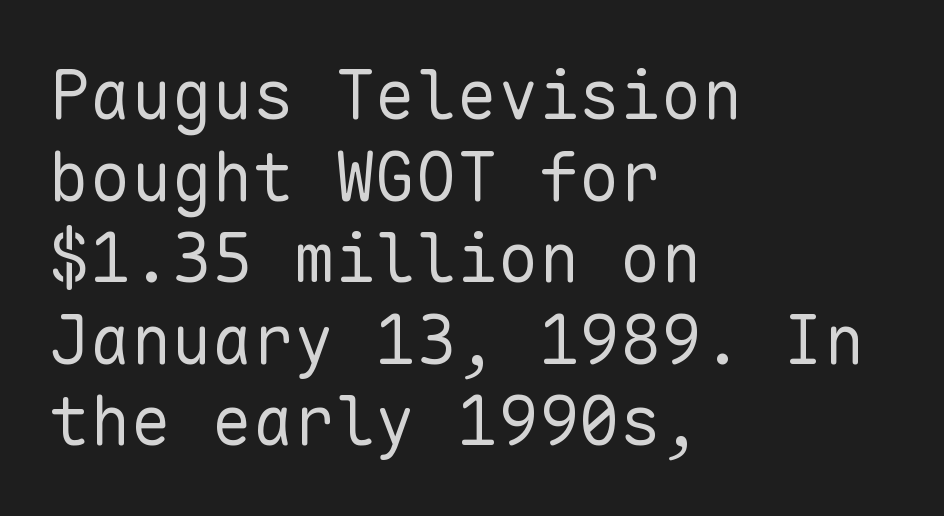
The image shows 68 px regular-weight sans-serif type, upright, monospaced; set left-aligned, line spacing 1.2x, normal letter spacing, not underlined; low stroke contrast and a medium x-height.
